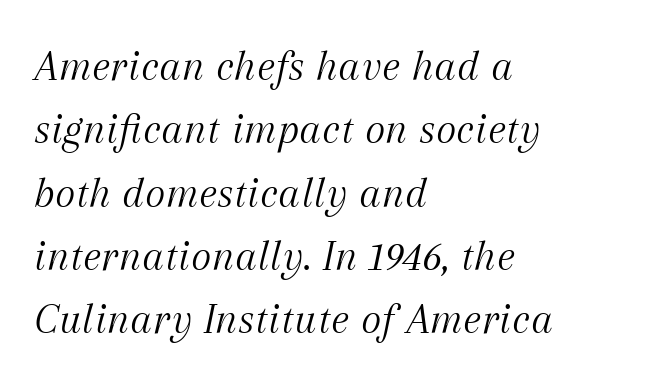
{"serif": "yes", "italic": "yes", "lean": "right", "slant_degrees": 12, "bold": "no", "weight": "light", "width": "normal", "stroke_contrast": "medium", "x_height": "medium", "monospaced": "no", "underline": "no", "align": "left", "line_spacing": "normal", "line_spacing_ratio": 1.44, "letter_spacing": "normal", "letter_spacing_em": 0.0, "glyph_px": 44}
